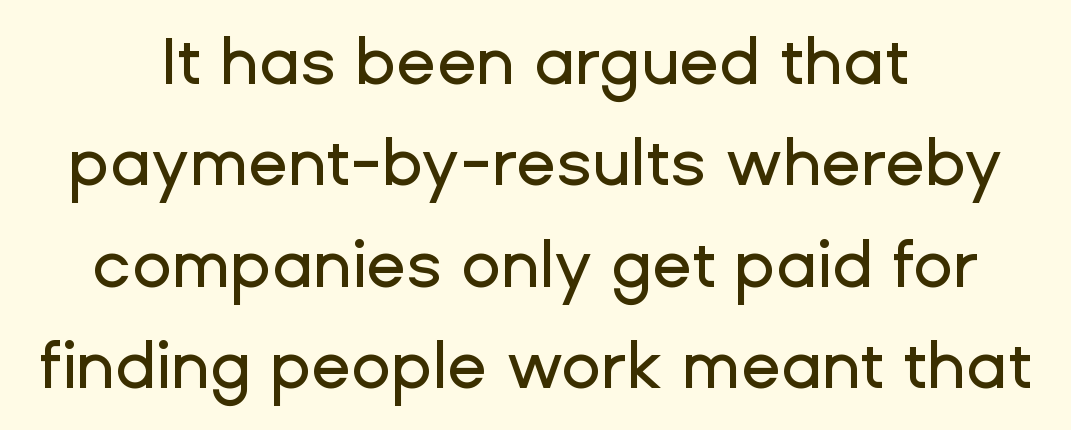
The image shows 65 px sans-serif type, upright; set centered, normal line spacing (1.56x), normal letter spacing, not underlined; low stroke contrast and a medium x-height.
